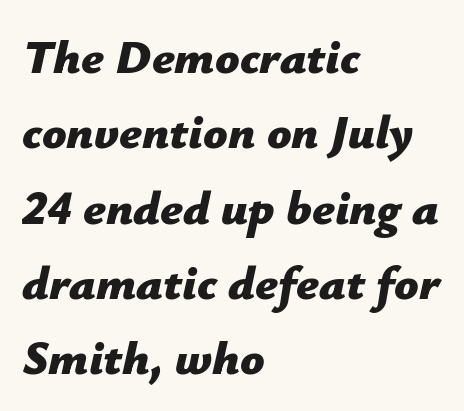
The image shows 48 px bold type, italic (leaning right); set left-aligned, normal line spacing (1.57x), normal letter spacing, not underlined; low stroke contrast and a medium x-height.
